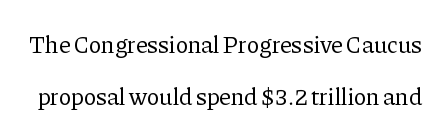
Q: Is the text bold? A: No.
Q: Is the text italic (slanted)? A: No, it is upright.
Q: Is the text underlined? A: No.
Q: Is the spacing between letters normal or unusually wide? A: Normal.
Q: Is the spacing between lines tight, normal or loose? A: Loose.
